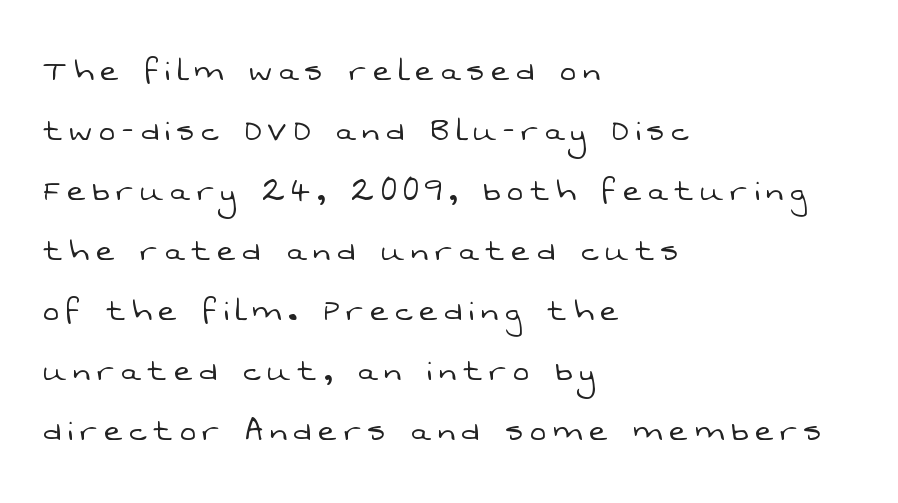
The image shows 38 px light sans-serif type; set left-aligned, normal line spacing (1.58x), not underlined; low stroke contrast and a medium x-height.
